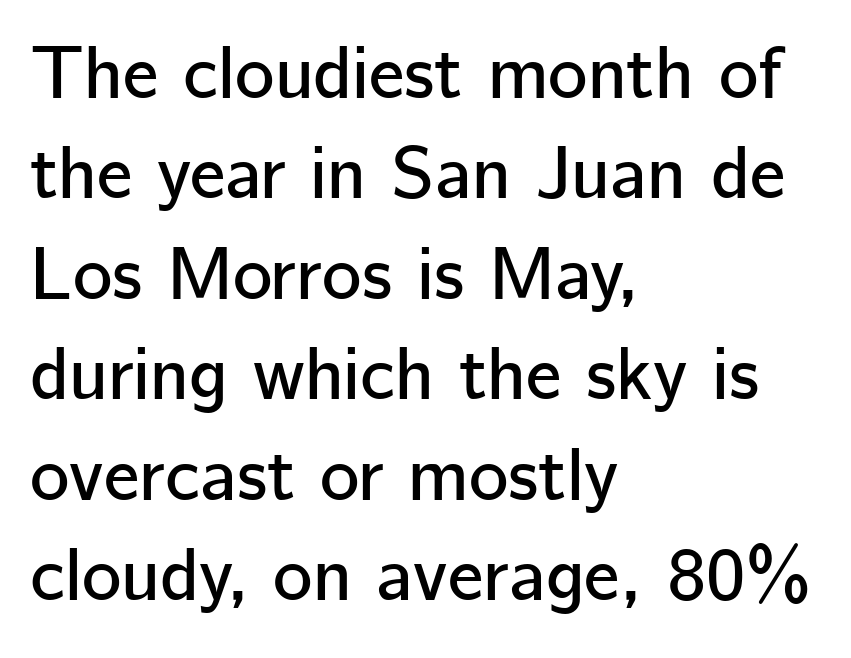
{"serif": "no", "italic": "no", "width": "normal", "stroke_contrast": "low", "x_height": "medium", "monospaced": "no", "underline": "no", "align": "left", "line_spacing": "normal", "line_spacing_ratio": 1.34, "letter_spacing": "normal", "letter_spacing_em": 0.0, "glyph_px": 75}
